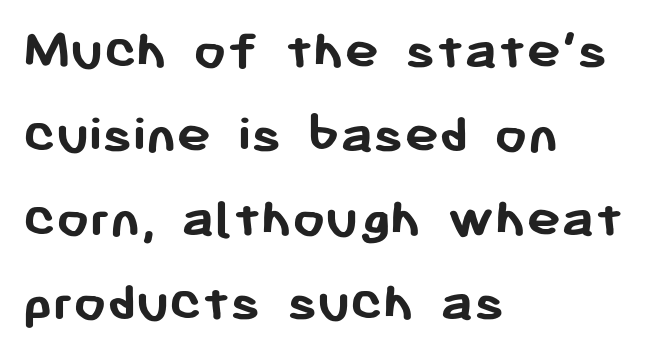
The image shows 58 px semibold sans-serif type, upright; set left-aligned, normal line spacing (1.45x), normal letter spacing, not underlined; low stroke contrast and a medium x-height.
